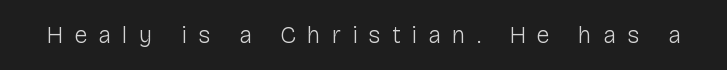
The image shows 24 px text type, upright; set unusually wide letter spacing (+0.46 em), not underlined.
